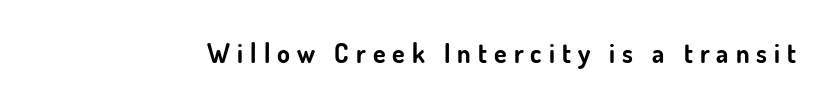
Short note: letters widely spaced. The zone under the glyphs is completely vacant. Typographic density is high because the face is bold. Upright lettering throughout.
